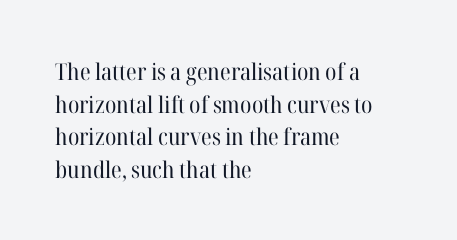
Characters follow at the spacing the type designer built in. The letterforms sit at book weight or below. Rendered with straight, roman letterforms. The rows are spaced the way most documents space them. The strip under each line holds only bare page.
